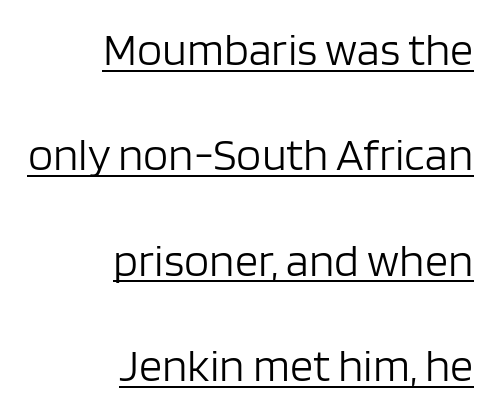
Q: Is the text bold? A: No.
Q: Is the text italic (slanted)? A: No, it is upright.
Q: Is the typeface a serif or a sans-serif typeface? A: Sans-serif.
Q: Is the text underlined? A: Yes.
Q: How is the paragraph aligned? A: Right-aligned.
Q: Is the spacing between letters normal or unusually wide? A: Normal.
Q: Is the spacing between lines tight, normal or loose? A: Loose.
Q: Width (condensed, normal, or wide)? A: Normal.
Q: Stroke contrast? A: Low.
Q: x-height? A: Large.
Q: Monospaced? A: No.
